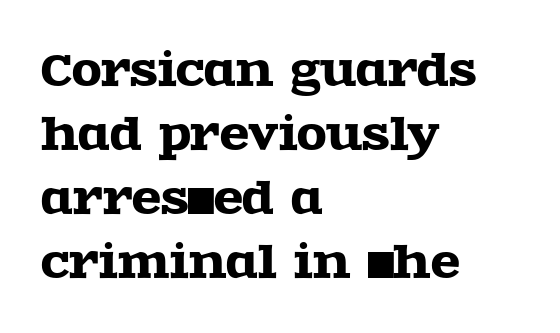
Q: Is the text italic (slanted)? A: No, it is upright.
Q: Is the typeface a serif or a sans-serif typeface? A: Serif.
Q: Is the text underlined? A: No.
Q: How is the paragraph aligned? A: Left-aligned.
Q: Is the spacing between letters normal or unusually wide? A: Normal.
Q: Is the spacing between lines tight, normal or loose? A: Normal.
Q: Width (condensed, normal, or wide)? A: Wide.
Q: x-height? A: Large.
Q: Monospaced? A: No.
